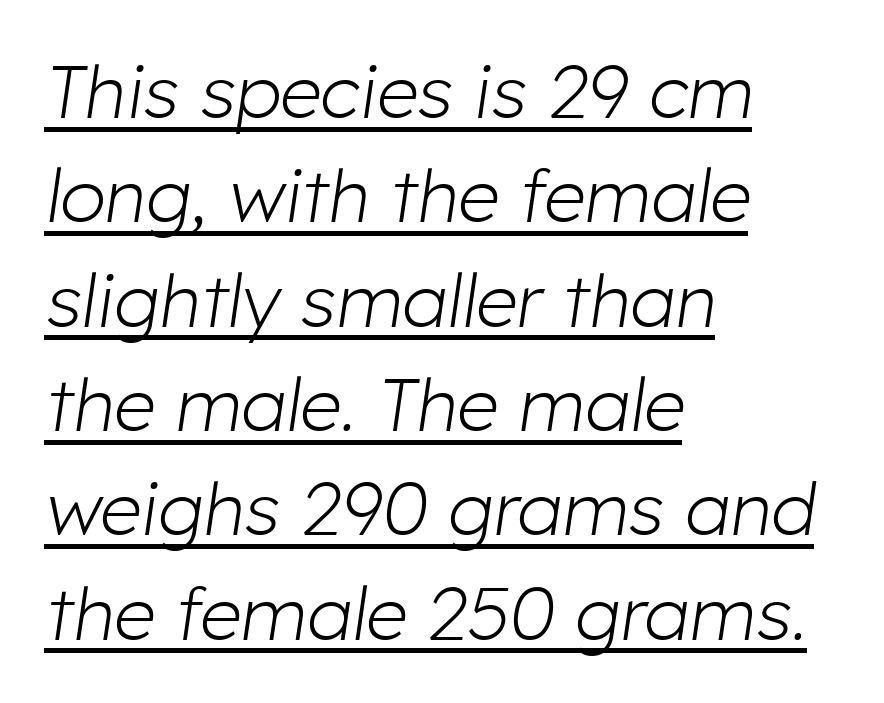
Quick note: underline on. The weight tops out at a normal text grade. Would a proofreader flag this as italicized? Yes. These lines keep a tight, regular rhythm from letter to letter. Reading down the block, your eye returns to a fixed left position each line. The rendering uses natural spacing where letterforms have individual widths.
